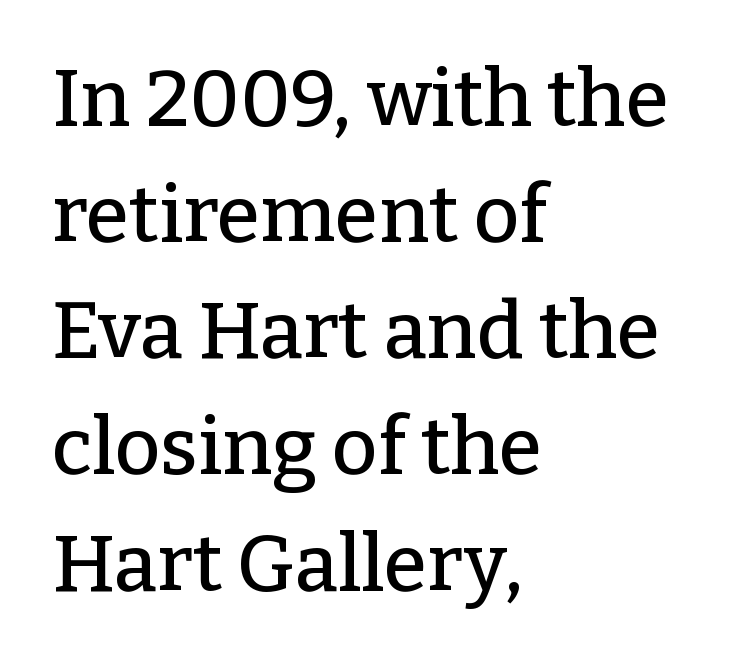
You could not count columns in this text — the font is proportionally spaced. I'd call this a serif setting — the letters wear small feet. Nope, not italic — everything's standing straight. Notice how the passage keeps a crisp vertical edge on the left only. Notice how descenders clear the ascenders below comfortably — that's standard leading.
